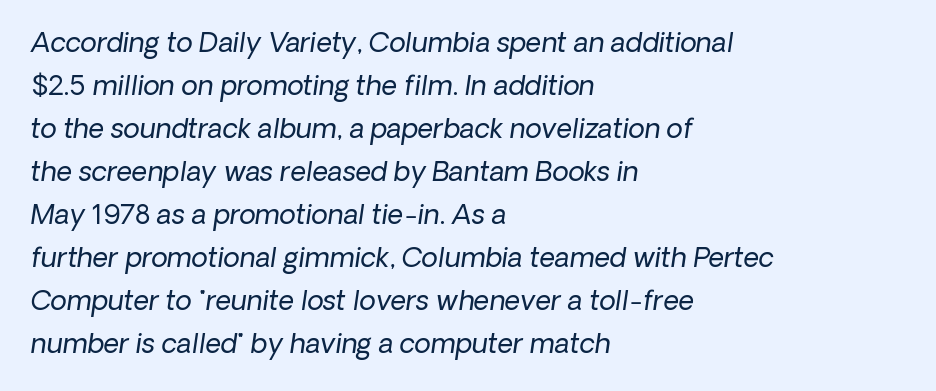
{"bold": "no", "underline": "no", "align": "left", "line_spacing": "normal", "line_spacing_ratio": 1.59, "letter_spacing": "normal", "letter_spacing_em": 0.0, "glyph_px": 27}
